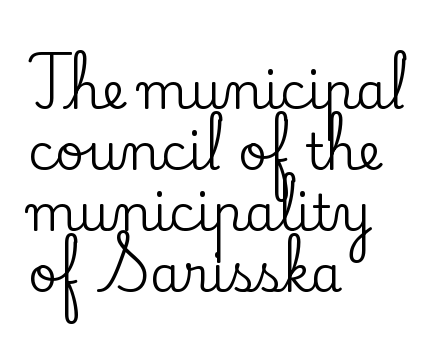
The image shows 50 px serif type, upright; set left-aligned, line spacing 1.22x, normal letter spacing, not underlined; low stroke contrast and a small x-height.
